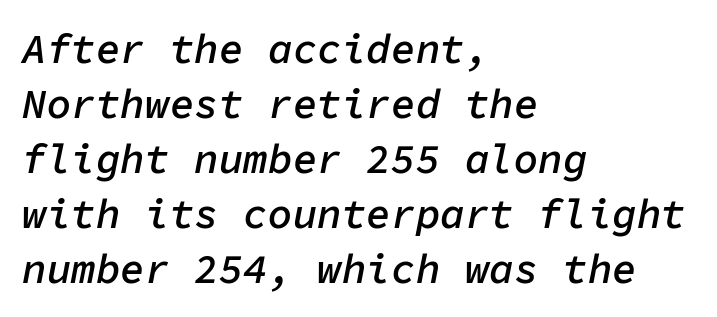
{"italic": "yes", "lean": "right", "slant_degrees": 11, "bold": "semi", "weight": "semibold", "width": "normal", "stroke_contrast": "low", "x_height": "medium", "monospaced": "yes", "underline": "no", "align": "left", "line_spacing": "normal", "line_spacing_ratio": 1.34, "letter_spacing": "normal", "letter_spacing_em": 0.0, "glyph_px": 41}
